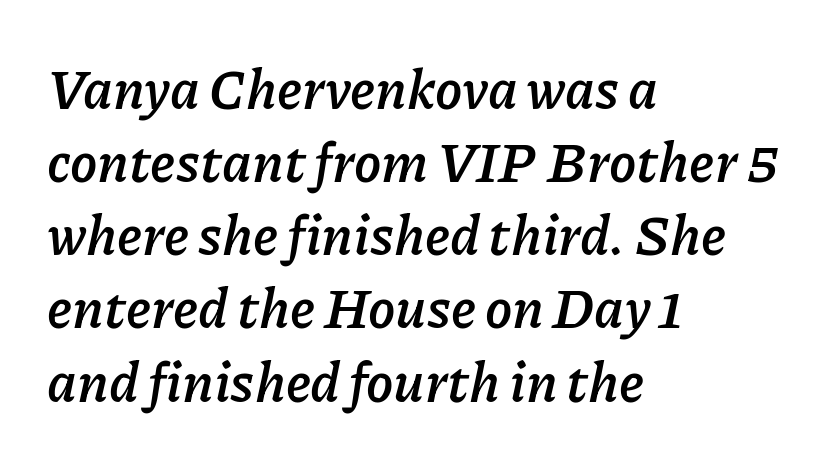
{"italic": "yes", "lean": "right", "slant_degrees": 11, "bold": "yes", "weight": "semibold", "width": "normal", "stroke_contrast": "low", "x_height": "medium", "monospaced": "no", "underline": "no", "align": "left", "line_spacing": "normal", "line_spacing_ratio": 1.33, "letter_spacing": "normal", "letter_spacing_em": 0.0, "glyph_px": 55}
